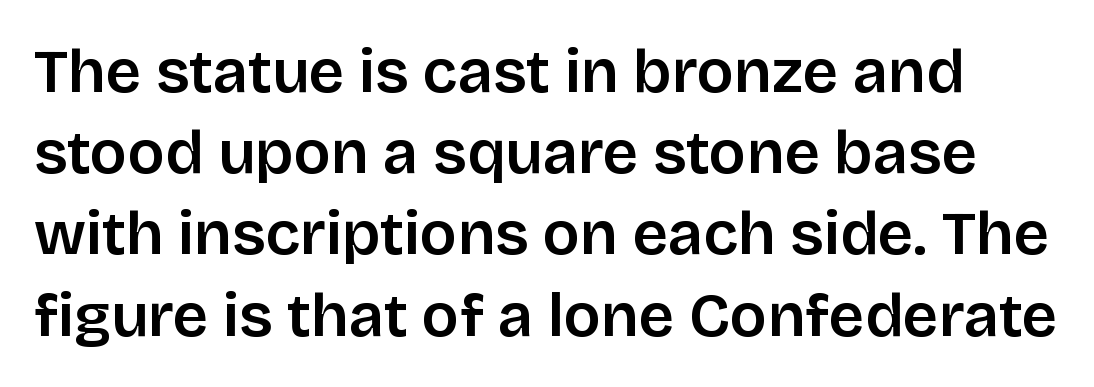
Students, observe: this is what conventionally led text looks like. Serifs: no, the terminals of the letterforms are clean. The strip under each line holds only bare page. Spacing verdict: proportional, widths tailored to each character. This sample uses plain, unmodified letter spacing.
